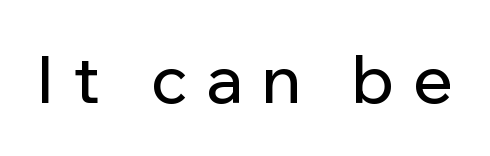
Lines of text with bare space underneath. Compared with typical body copy, the letter spacing here is much looser. Character widths vary here, with narrow letters taking less room than wide ones. The rendering shows plain stroke endings on the letterforms — a sans-serif design.
